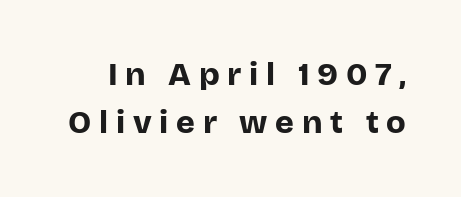
You could not count columns in this text — the font is proportionally spaced. Strong, thick strokes mark this as bold type. Every character sits straight up, as roman type does. Type without underlining. These lines have a slow, spaced-out rhythm from letter to letter.
